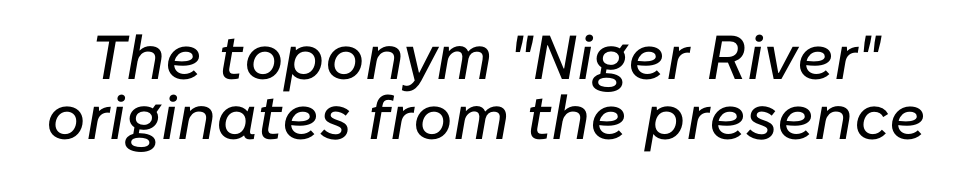
The image shows 62 px text type, italic (leaning right); set tight line spacing (0.96x), normal letter spacing, not underlined; low stroke contrast and a medium x-height.
